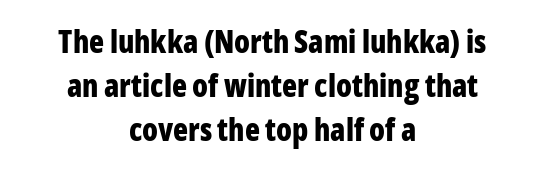
The image shows 31 px bold, condensed sans-serif type, upright; set centered, normal line spacing (1.42x), normal letter spacing, not underlined; low stroke contrast and a medium x-height.
